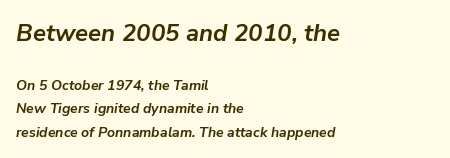
The typesetter chose a ragged-right arrangement here. Tall strokes in this sample are angled rather than plumb. Caption: bold face, heavy strokes. Spacing between characters is what you'd get straight out of the box.
